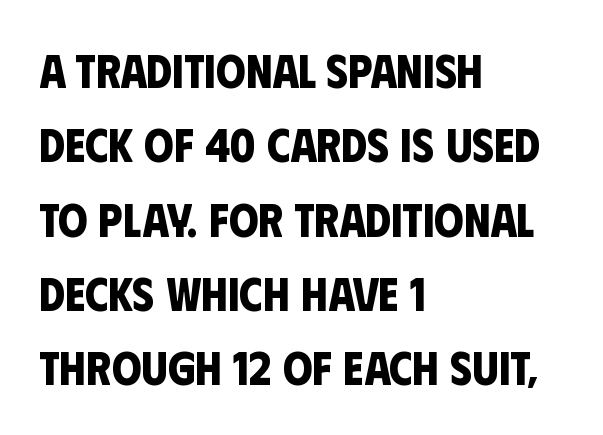
{"serif": "no", "bold": "yes", "weight": "bold", "width": "condensed", "stroke_contrast": "low", "x_height": "large", "monospaced": "no", "underline": "no", "align": "left", "line_spacing": "normal", "line_spacing_ratio": 1.58, "letter_spacing": "normal", "letter_spacing_em": 0.0, "glyph_px": 47}
